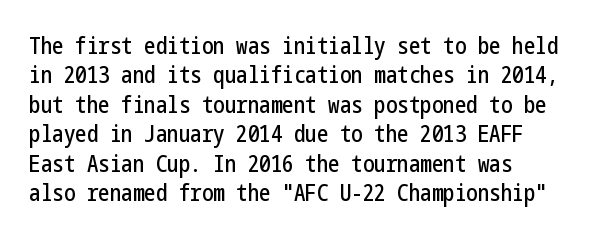
The image shows 23 px text type, upright; set normal line spacing (1.28x), normal letter spacing, not underlined.
